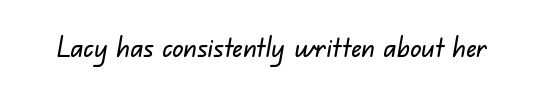
Q: Is the typeface a serif or a sans-serif typeface? A: Sans-serif.
Q: Is the text underlined? A: No.
Q: Is the spacing between letters normal or unusually wide? A: Normal.
Q: Width (condensed, normal, or wide)? A: Normal.
Q: Stroke contrast? A: Low.
Q: x-height? A: Small.
Q: Monospaced? A: No.
